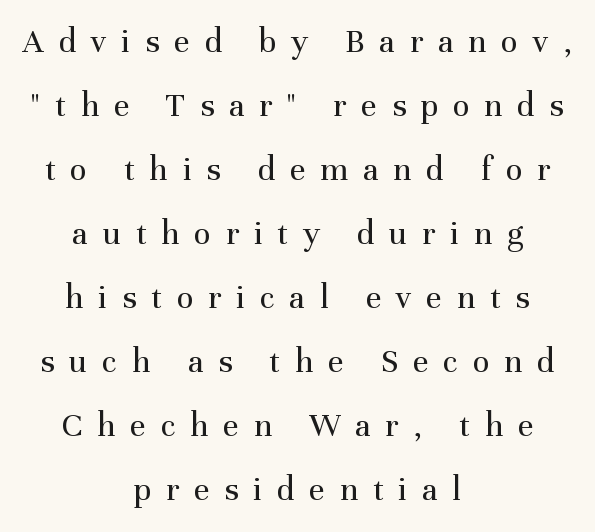
Q: Is the text bold? A: No.
Q: Is the text italic (slanted)? A: No, it is upright.
Q: Is the typeface a serif or a sans-serif typeface? A: Serif.
Q: Is the text underlined? A: No.
Q: How is the paragraph aligned? A: Centered.
Q: Is the spacing between letters normal or unusually wide? A: Unusually wide.
Q: Width (condensed, normal, or wide)? A: Normal.
Q: Stroke contrast? A: Medium.
Q: x-height? A: Medium.
Q: Monospaced? A: No.
